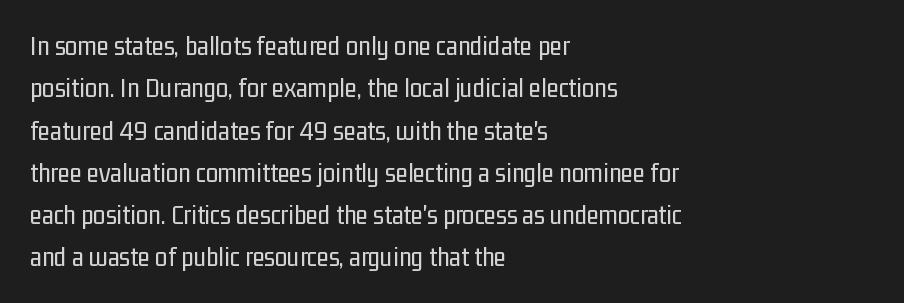
Q: Is the text bold? A: No.
Q: Is the text italic (slanted)? A: No, it is upright.
Q: Is the typeface a serif or a sans-serif typeface? A: Sans-serif.
Q: Is the text underlined? A: No.
Q: How is the paragraph aligned? A: Left-aligned.
Q: Is the spacing between letters normal or unusually wide? A: Normal.
Q: Is the spacing between lines tight, normal or loose? A: Normal.
Q: Width (condensed, normal, or wide)? A: Condensed.
Q: Stroke contrast? A: Low.
Q: x-height? A: Medium.
Q: Monospaced? A: No.
